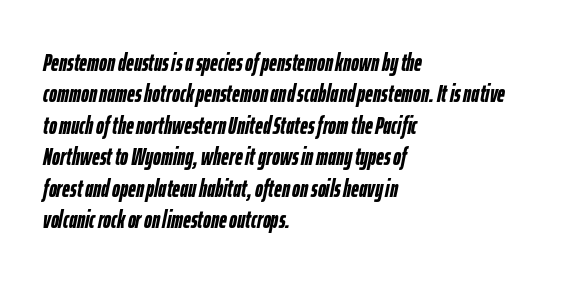
The passage shown stacks its lines at a standard gap. Compared with ordinary roman type, these characters are visibly tilted. Set as a true bold cut, around the 700 mark. Compared with typical body copy, the letter spacing here is the same. Glance below the letters and you will spot only blank space.
